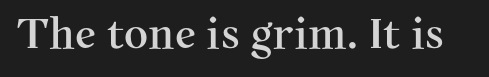
Descenders are the only things crossing below the line. You can tell from the footed stems that serif type was used. Compared with typical body copy, the letter spacing here is the same. The passage shown is typed in a proportional face where columns would drift. If you drew a line through each stem, it would be perfectly vertical.
